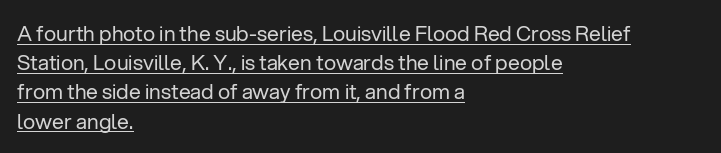
Q: Is the text bold? A: No.
Q: Is the text italic (slanted)? A: No, it is upright.
Q: Is the text underlined? A: Yes.
Q: How is the paragraph aligned? A: Left-aligned.
Q: Is the spacing between letters normal or unusually wide? A: Normal.
Q: Is the spacing between lines tight, normal or loose? A: Normal.
